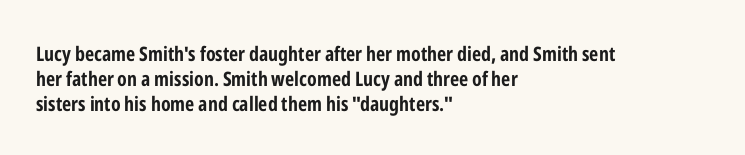
The image shows 20 px bold type, upright; set left-aligned, normal line spacing (1.26x), normal letter spacing, not underlined.
